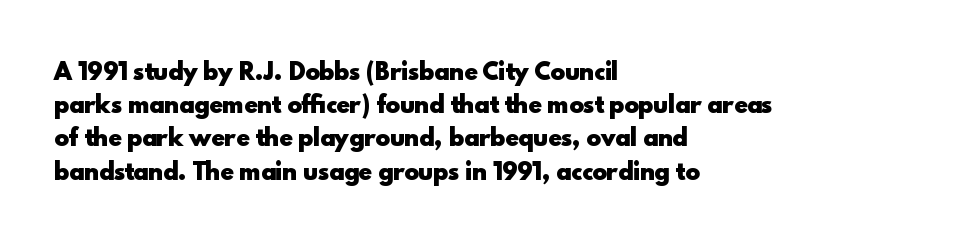
Q: Is the text bold? A: Yes.
Q: Is the text italic (slanted)? A: No, it is upright.
Q: Is the text underlined? A: No.
Q: How is the paragraph aligned? A: Left-aligned.
Q: Is the spacing between letters normal or unusually wide? A: Normal.
Q: Is the spacing between lines tight, normal or loose? A: Normal.
